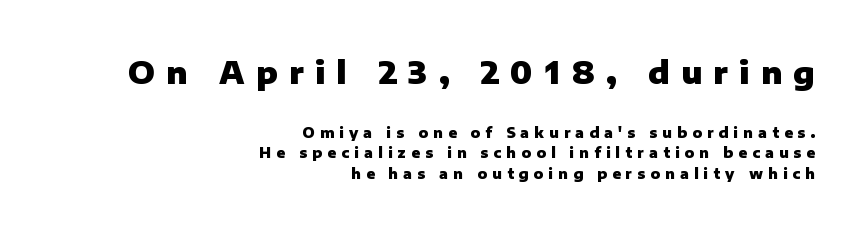
The image shows 31 px heavy sans-serif type, upright; set right-aligned, normal line spacing (1.48x), unusually wide letter spacing (+0.37 em), not underlined; the first (top) block is 2.21x larger; low stroke contrast and a medium x-height.
